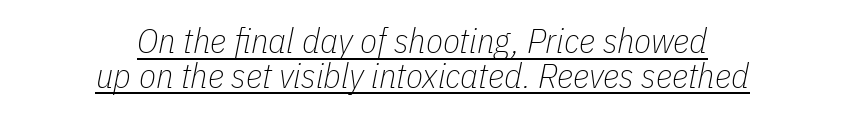
Notice how the stems are inclined rather than vertical — that's the hallmark of italics. The strokes carry an ordinary text weight at most. Horizontally, the lines are justified to the midpoint only. The gaps between neighbouring characters are ordinary and unremarkable.
